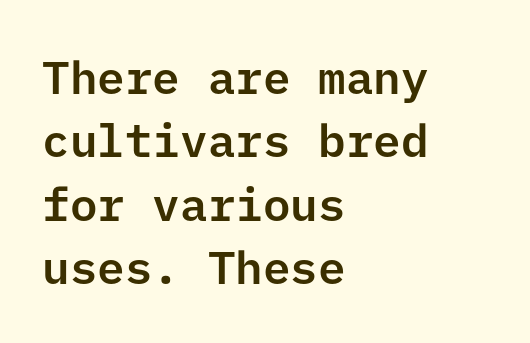
{"serif": "no", "italic": "no", "width": "normal", "stroke_contrast": "low", "x_height": "medium", "underline": "no", "align": "left", "line_spacing": "normal", "line_spacing_ratio": 1.38, "letter_spacing": "normal", "letter_spacing_em": 0.0, "glyph_px": 46}
